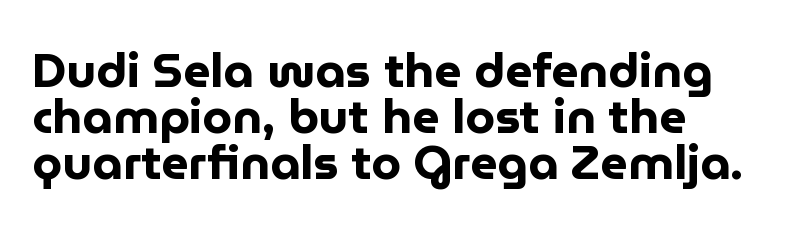
Quick note: not italic, upright. Varying glyph widths throughout — classic text-font behaviour. The strip under each line holds only bare page. Short and long lines alike share a common starting point at left. Honestly, the letter spacing is just normal — you wouldn't notice it.
